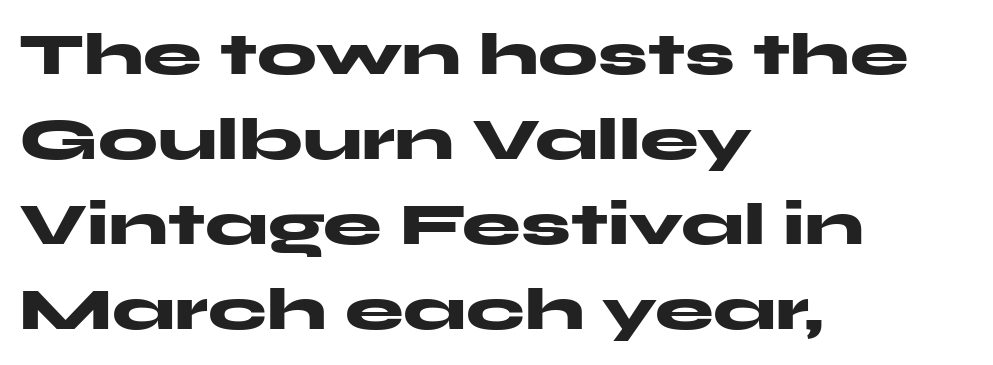
{"serif": "no", "italic": "no", "bold": "yes", "weight": "heavy", "width": "wide", "stroke_contrast": "medium", "x_height": "medium", "monospaced": "no", "underline": "no", "align": "left", "line_spacing": "normal", "line_spacing_ratio": 1.44, "letter_spacing": "normal", "letter_spacing_em": 0.0, "glyph_px": 59}
